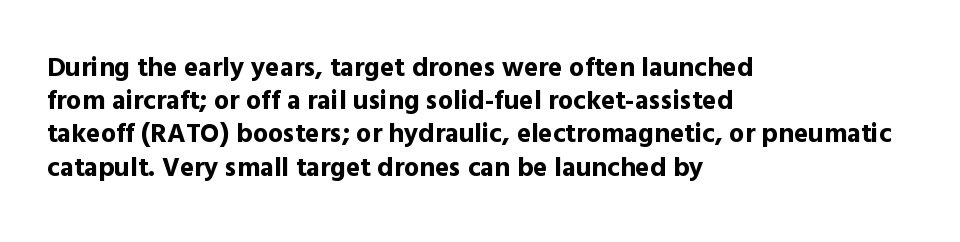
{"italic": "no", "bold": "yes", "underline": "no", "align": "left", "line_spacing_ratio": 1.23, "letter_spacing": "normal", "letter_spacing_em": 0.0, "glyph_px": 27}
